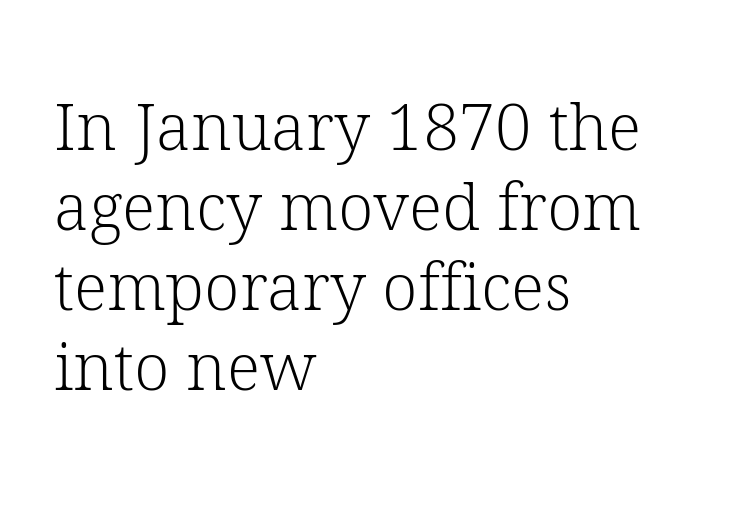
{"serif": "yes", "italic": "no", "bold": "no", "weight": "light", "width": "normal", "stroke_contrast": "low", "x_height": "medium", "monospaced": "no", "underline": "no", "align": "left", "line_spacing_ratio": 1.23, "letter_spacing": "normal", "letter_spacing_em": 0.0, "glyph_px": 65}
